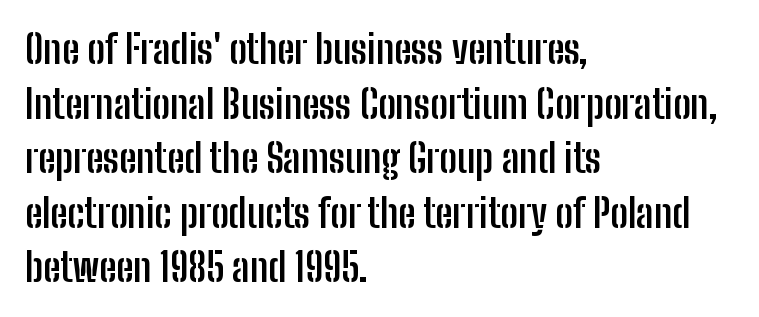
{"serif": "no", "italic": "no", "bold": "yes", "weight": "semibold", "width": "condensed", "stroke_contrast": "low", "x_height": "medium", "monospaced": "no", "underline": "no", "align": "left", "line_spacing": "normal", "line_spacing_ratio": 1.4, "letter_spacing": "normal", "letter_spacing_em": 0.0, "glyph_px": 39}
